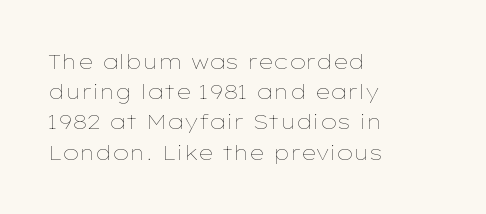
The image shows 21 px text type, upright; set left-aligned, normal line spacing (1.44x), normal letter spacing, not underlined.
